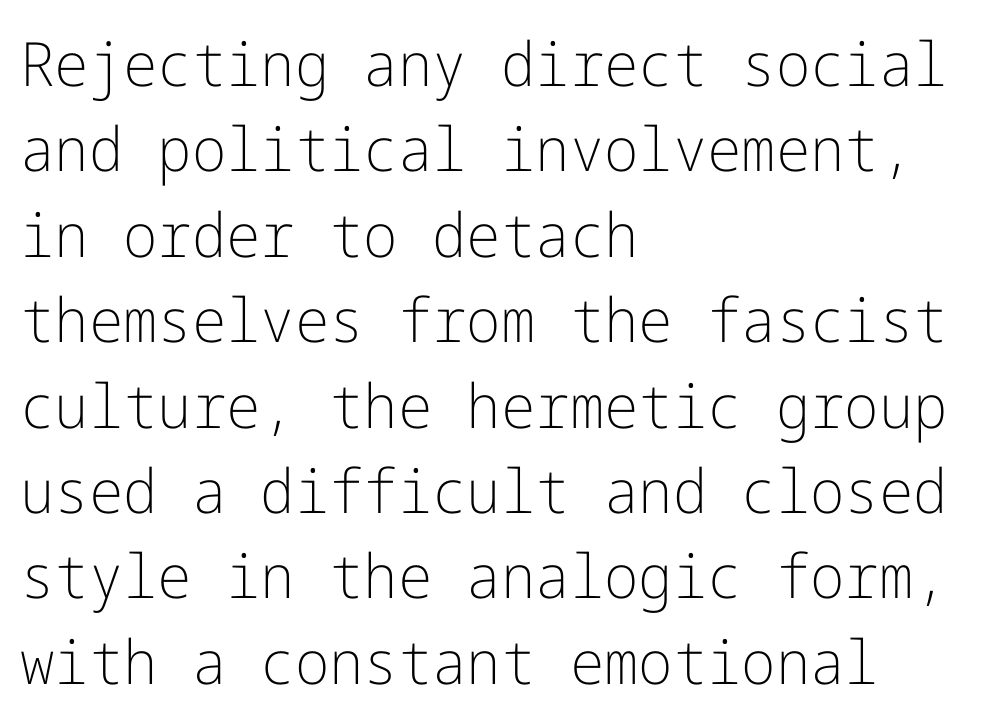
The image shows 61 px light sans-serif type, upright; set left-aligned, normal line spacing (1.4x), normal letter spacing, not underlined; low stroke contrast and a medium x-height.
